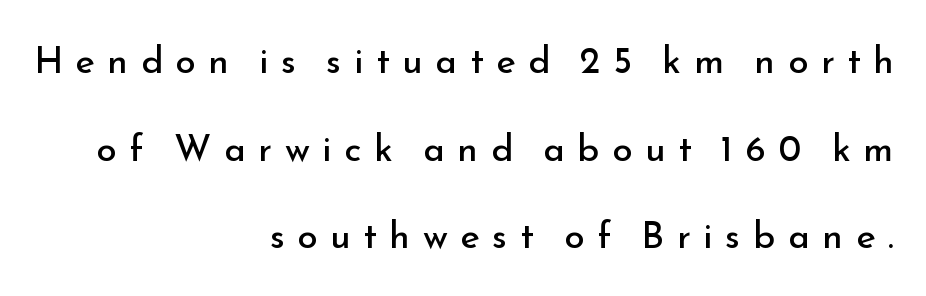
Q: Is the text bold? A: No.
Q: Is the text italic (slanted)? A: No, it is upright.
Q: Is the typeface a serif or a sans-serif typeface? A: Sans-serif.
Q: Is the text underlined? A: No.
Q: How is the paragraph aligned? A: Right-aligned.
Q: Is the spacing between letters normal or unusually wide? A: Unusually wide.
Q: Is the spacing between lines tight, normal or loose? A: Loose.
Q: Width (condensed, normal, or wide)? A: Normal.
Q: Stroke contrast? A: Low.
Q: x-height? A: Small.
Q: Monospaced? A: No.
